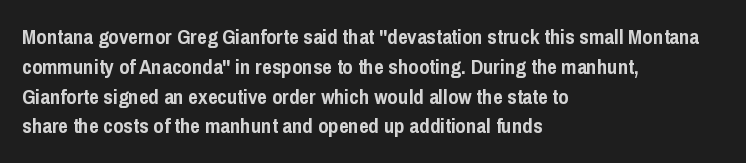
{"italic": "no", "bold": "yes", "underline": "no", "align": "left", "line_spacing": "normal", "line_spacing_ratio": 1.42, "letter_spacing": "normal", "letter_spacing_em": 0.0, "glyph_px": 21}
